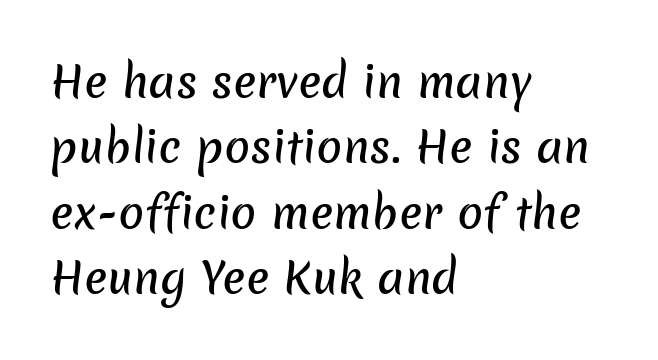
The image shows 43 px sans-serif type; set left-aligned, normal line spacing (1.52x), normal letter spacing, not underlined; low stroke contrast and a medium x-height.
